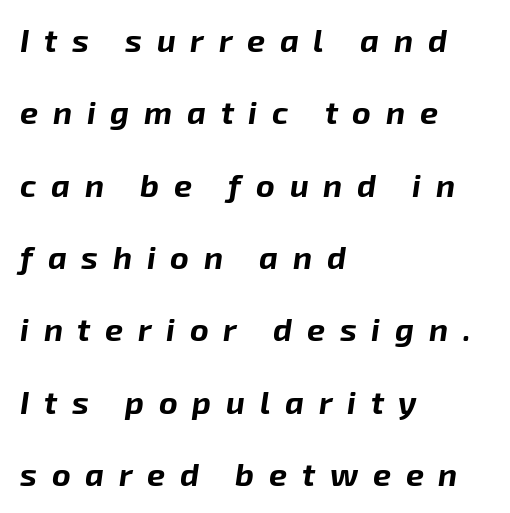
You could not count columns in this text — the font is proportionally spaced. Students, this is bold: see how much ink each stroke carries. The passage shown is not underscored anywhere. The passage is arranged the way most books set body copy — flush left. The axis of the letterforms is tilted away from vertical. The leading is generous, giving the passage an open texture.
